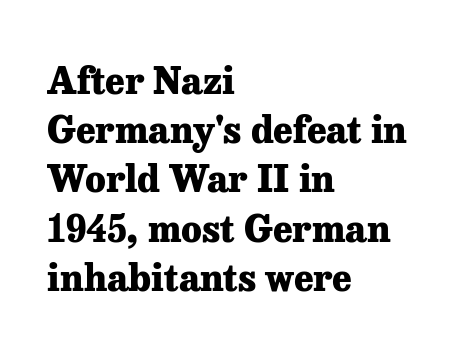
The letters sit at their default tracking, neither squeezed nor spread. The rendering uses natural spacing where letterforms have individual widths. Heft: maximum for text — a bold. The line-height multiplier appears to be the usual default.
